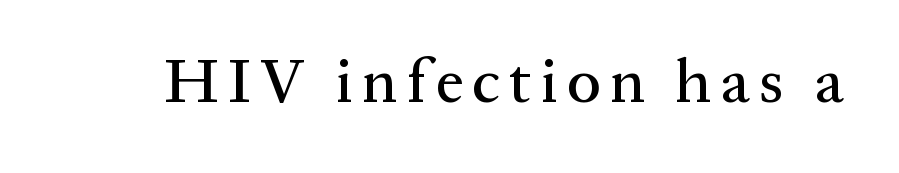
{"serif": "yes", "italic": "no", "width": "normal", "stroke_contrast": "medium", "x_height": "medium", "monospaced": "no", "underline": "no", "glyph_px": 62}
